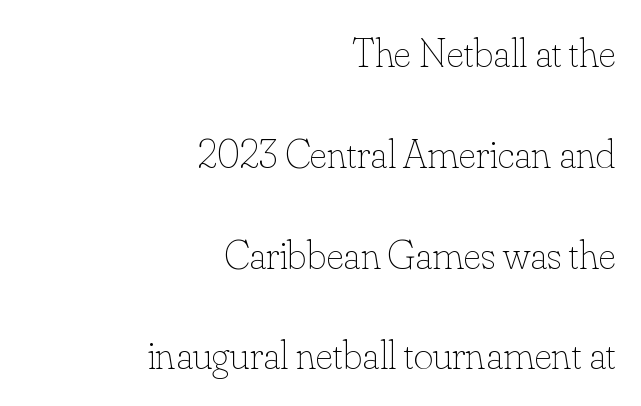
Q: Is the text bold? A: No.
Q: Is the text italic (slanted)? A: No, it is upright.
Q: Is the text underlined? A: No.
Q: How is the paragraph aligned? A: Right-aligned.
Q: Is the spacing between letters normal or unusually wide? A: Normal.
Q: Is the spacing between lines tight, normal or loose? A: Loose.
Q: Width (condensed, normal, or wide)? A: Normal.
Q: Stroke contrast? A: Low.
Q: x-height? A: Small.
Q: Monospaced? A: No.
